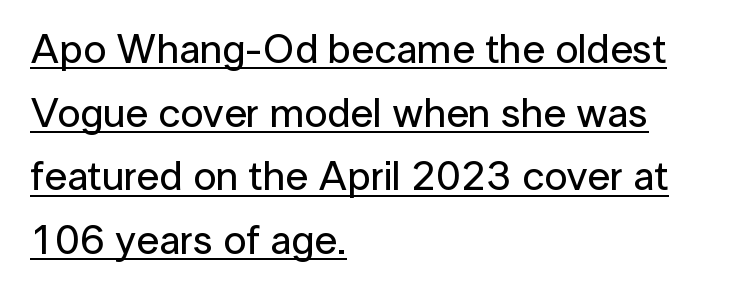
Q: Is the text italic (slanted)? A: No, it is upright.
Q: Is the typeface a serif or a sans-serif typeface? A: Sans-serif.
Q: Is the text underlined? A: Yes.
Q: How is the paragraph aligned? A: Left-aligned.
Q: Is the spacing between letters normal or unusually wide? A: Normal.
Q: Is the spacing between lines tight, normal or loose? A: Normal.
Q: Width (condensed, normal, or wide)? A: Normal.
Q: Stroke contrast? A: Low.
Q: x-height? A: Medium.
Q: Monospaced? A: No.
